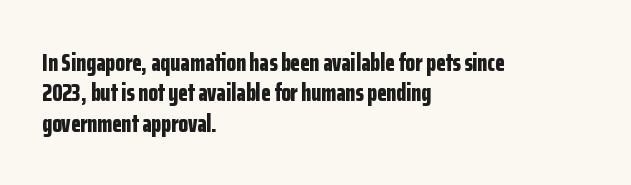
The image shows 25 px bold type, upright; set left-aligned, line spacing 1.22x, normal letter spacing, not underlined.
